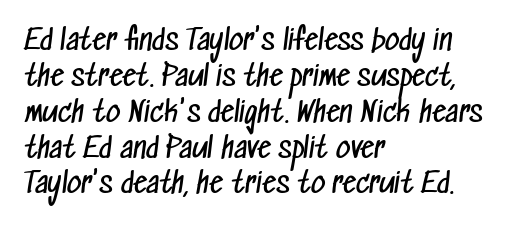
{"serif": "no", "bold": "no", "weight": "regular", "width": "condensed", "stroke_contrast": "low", "x_height": "medium", "monospaced": "no", "underline": "no", "align": "left", "line_spacing": "normal", "line_spacing_ratio": 1.28, "letter_spacing": "normal", "letter_spacing_em": 0.0, "glyph_px": 28}
